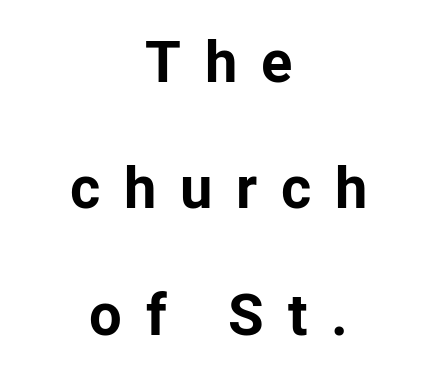
{"serif": "no", "italic": "no", "bold": "yes", "weight": "bold", "width": "normal", "stroke_contrast": "low", "x_height": "medium", "monospaced": "no", "underline": "no", "align": "center", "line_spacing": "loose", "line_spacing_ratio": 2.18, "letter_spacing": "wide", "letter_spacing_em": 0.41, "glyph_px": 58}
